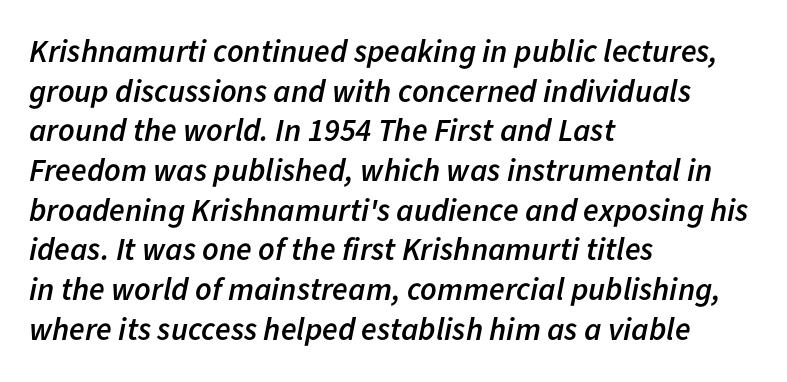
The image shows 32 px semibold type, italic (leaning right); set left-aligned, line spacing 1.24x, normal letter spacing, not underlined; low stroke contrast and a medium x-height.
